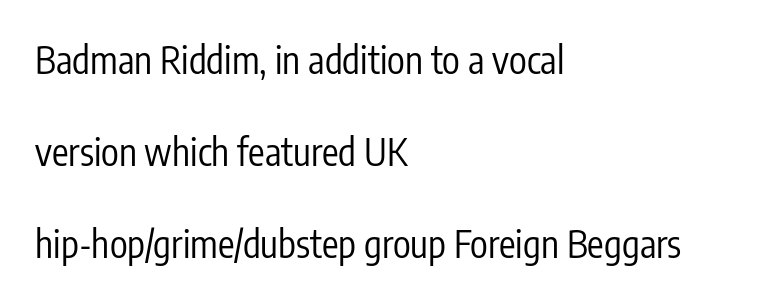
Examine the stroke ends and you'll find no serifs. Here the glyphs are tracked normally, forming tight word shapes. Casual observation: everything's shoved over to the left. The typeface has the unassuming heft of standard copy or less.
